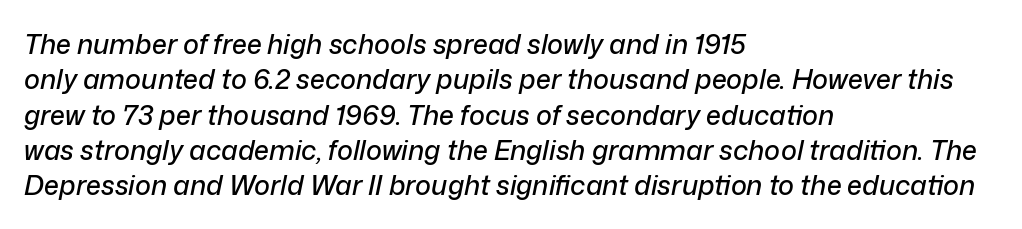
Q: Is the text italic (slanted)? A: Yes, it leans right by about 12 degrees.
Q: Is the text underlined? A: No.
Q: How is the paragraph aligned? A: Left-aligned.
Q: Is the spacing between letters normal or unusually wide? A: Normal.
Q: Is the spacing between lines tight, normal or loose? A: Normal.
